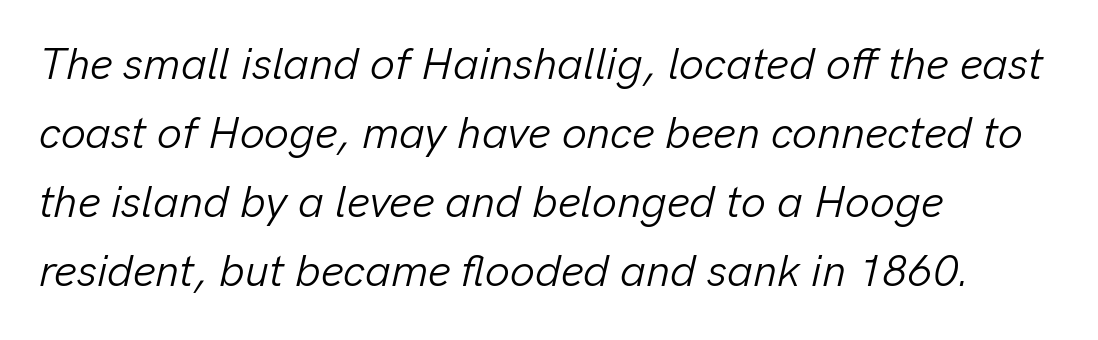
Stroke thickness stays within the range of a standard reading face or lighter. Is the block centered? No — it sits flush against the left margin. Here the glyphs are tracked normally, forming tight word shapes. The zone under the glyphs is completely vacant. Character widths vary here, with narrow letters taking less room than wide ones. Each new line begins a customary step beneath the previous one.
